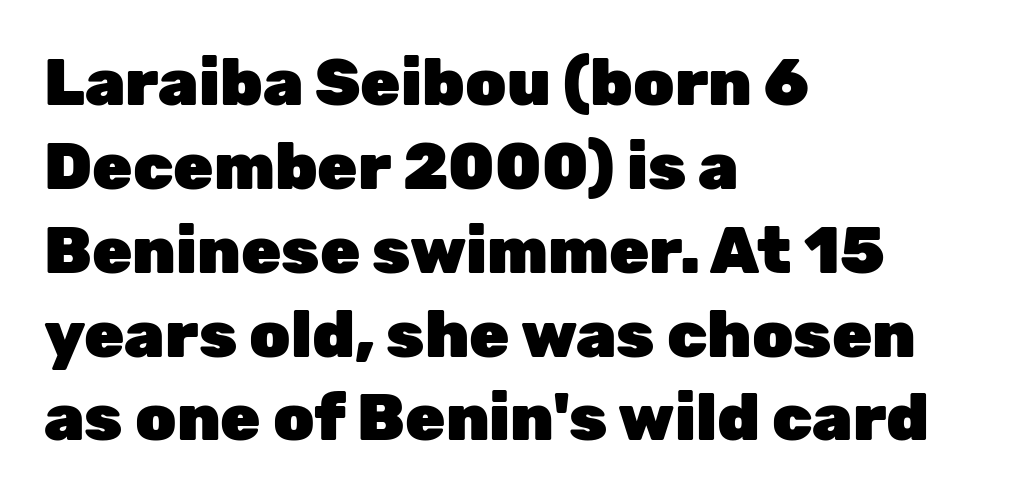
{"serif": "no", "italic": "no", "bold": "yes", "weight": "heavy", "width": "normal", "stroke_contrast": "low", "x_height": "medium", "monospaced": "no", "underline": "no", "align": "left", "line_spacing": "normal", "line_spacing_ratio": 1.29, "letter_spacing": "normal", "letter_spacing_em": 0.0, "glyph_px": 65}
